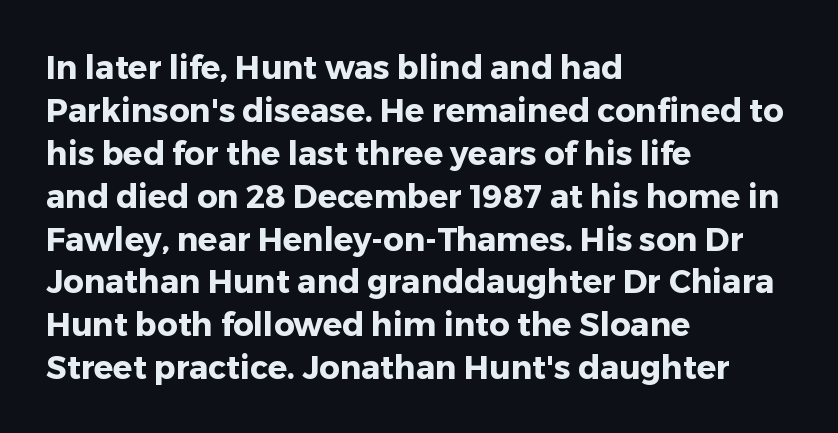
The paragraph shown leans on its left margin. The space beneath each line is pristine and unruled. The passage shown stacks its lines at a standard gap. Posture: vertical.
